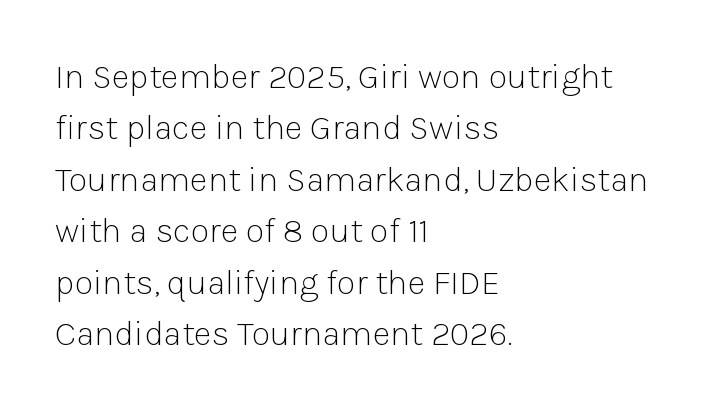
Q: Is the text bold? A: No.
Q: Is the text italic (slanted)? A: No, it is upright.
Q: Is the typeface a serif or a sans-serif typeface? A: Sans-serif.
Q: Is the text underlined? A: No.
Q: How is the paragraph aligned? A: Left-aligned.
Q: Is the spacing between letters normal or unusually wide? A: Normal.
Q: Is the spacing between lines tight, normal or loose? A: Normal.
Q: Width (condensed, normal, or wide)? A: Normal.
Q: Stroke contrast? A: Low.
Q: x-height? A: Medium.
Q: Monospaced? A: No.
